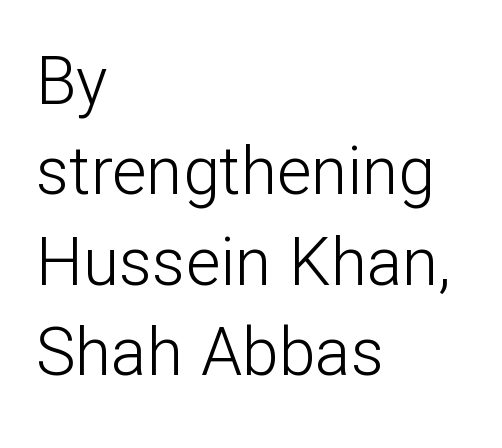
Weight: in the light-to-regular range. Notice how the passage keeps a crisp vertical edge on the left only. Letterform terminals end flat and unadorned throughout the passage. The face used here is proportionally spaced, like ordinary book or web type. In terms of letterspacing, this is plain default setting. Bare-footed words on every line.
